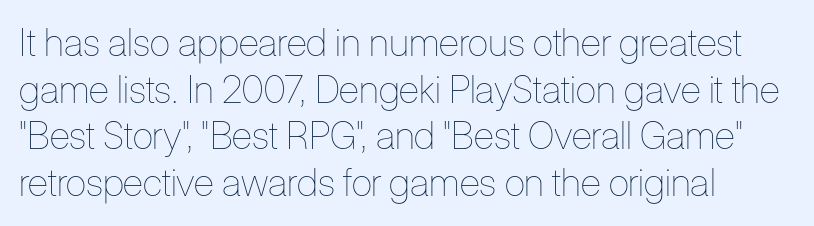
Does extra space separate the letters? No, they use regular spacing. All the whitespace from short lines collects on the right. Each row of text sits above clean, open space. Letters have the restrained weight of plain body copy at most. Varying glyph widths throughout — classic text-font behaviour.
